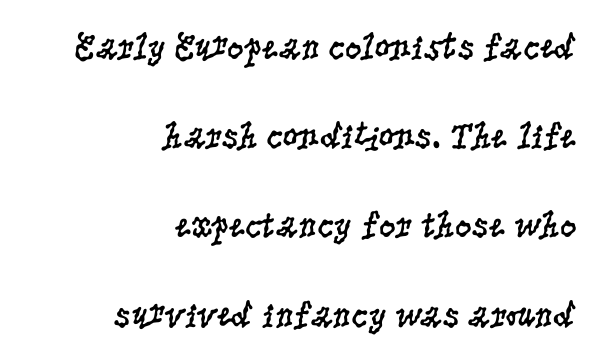
The image shows 37 px regular-weight, condensed serif type; set right-aligned, loose line spacing (2.41x), normal letter spacing, not underlined; low stroke contrast and a large x-height.
